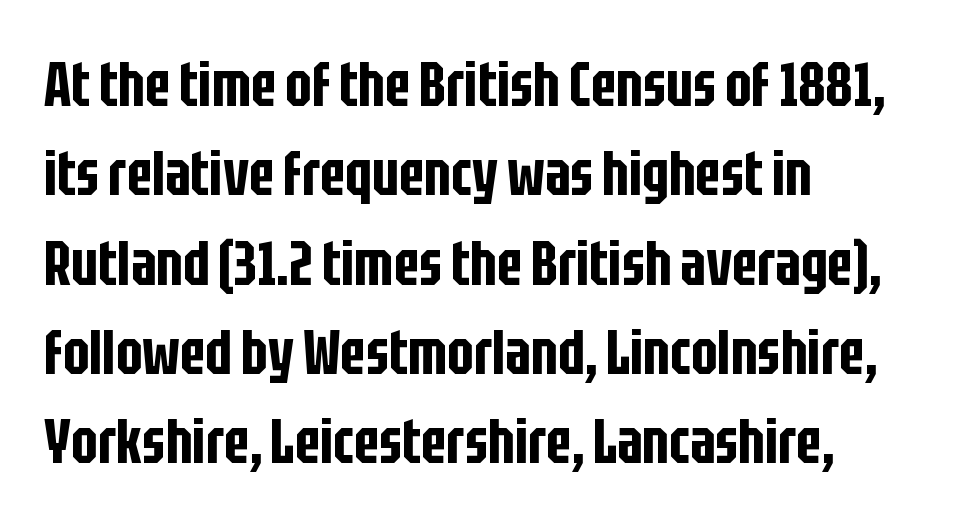
Are there feet on the stems? There aren't — it's a sans. Nobody drew a line under any word here. Letter spacing: default. These lines sit exactly where default settings would place them. When letters stand straight like this, we call the style roman or upright. This sample has the flowing, uneven cadence of proportional lettering.
